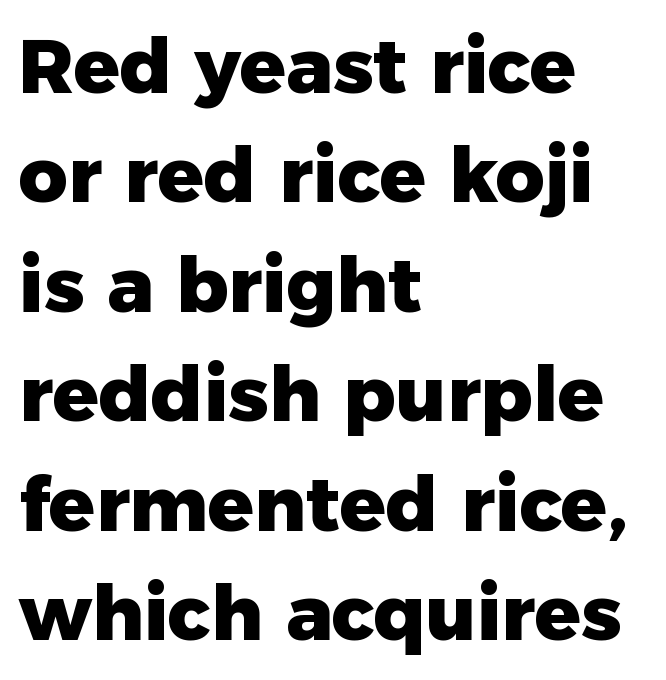
This sample has the flowing, uneven cadence of proportional lettering. Typographically, this falls in the sans-serif category. No word sits above an underline. Tracking value appears to be zero — textbook default spacing. The typesetter chose a ragged-right arrangement here. Posture: upright roman.
